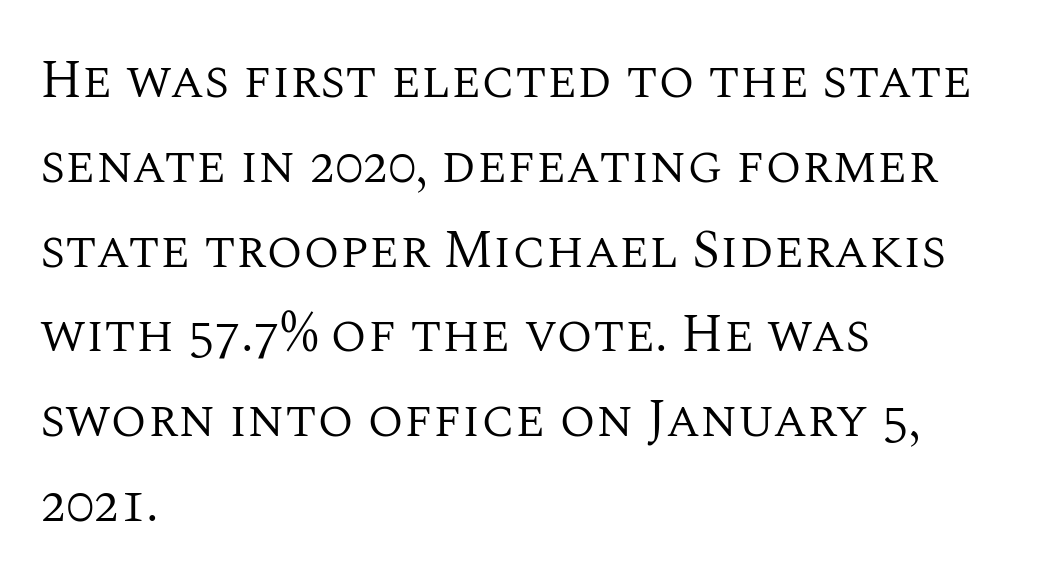
Here the designer chose a conventional face with non-uniform glyph widths. The passage is arranged the way most books set body copy — flush left. Decoration check: the copy has no underline. Does extra space separate the letters? No, they use regular spacing. These lines sit exactly where default settings would place them.
